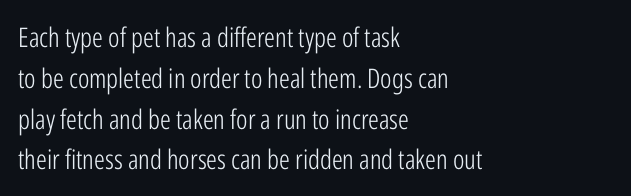
The image shows 27 px text type, upright; set left-aligned, normal line spacing (1.51x), normal letter spacing, not underlined.
